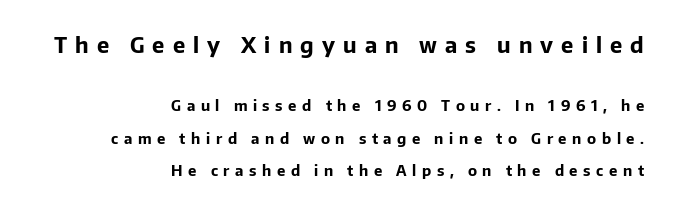
{"italic": "no", "bold": "yes", "underline": "no", "align": "right", "line_spacing": "loose", "line_spacing_ratio": 2.16, "letter_spacing": "wide", "letter_spacing_em": 0.37, "larger_block": "first", "size_ratio": 1.47, "glyph_px": 22}
